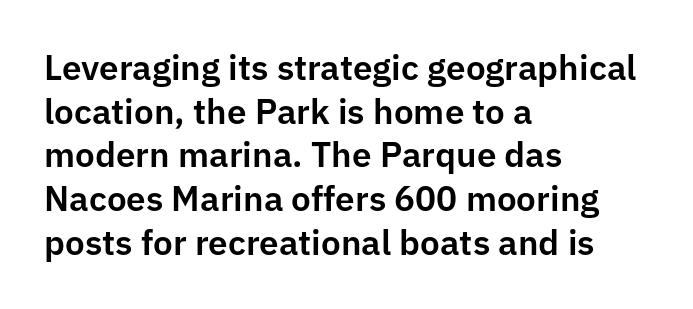
Where is the straight margin? On the left. The typeface chosen for these lines omits serifs. Underlining? Definitely not there. Each letter keeps its own natural width here, so spacing adapts to shape.
